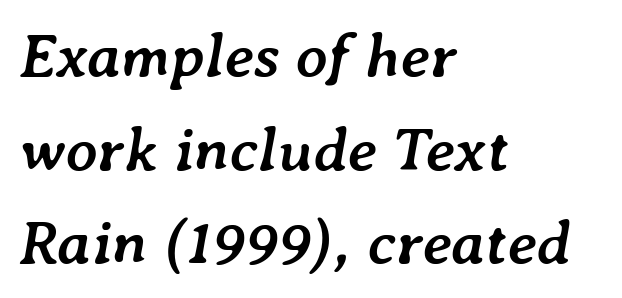
The image shows 62 px semibold type, italic (leaning right); set left-aligned, normal line spacing (1.51x), normal letter spacing, not underlined; low stroke contrast and a medium x-height.
